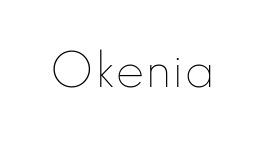
The horizontal fit of the characters is conventional and even. The space beneath each line is pristine and unruled. The type sits square on the baseline with zero lean. Do the characters align in a grid? No, the font is proportional. Think standard paragraph weight, or any step lighter than that.
